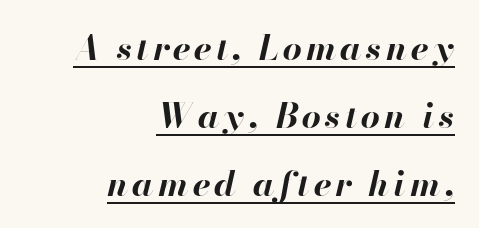
The image shows 34 px bold type, italic (leaning right); set right-aligned, loose line spacing (2.0x), underlined; high stroke contrast and a small x-height.
